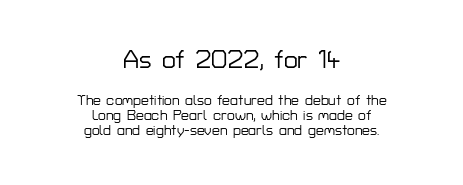
{"italic": "no", "underline": "no", "align": "center", "line_spacing": "tight", "line_spacing_ratio": 1.07, "letter_spacing": "normal", "letter_spacing_em": 0.0, "larger_block": "first", "size_ratio": 1.79, "glyph_px": 25}
